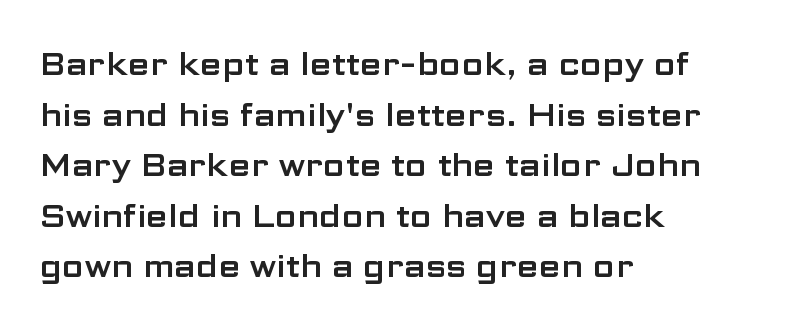
The image shows 32 px wide sans-serif type, upright; set left-aligned, normal line spacing (1.58x), normal letter spacing, not underlined; low stroke contrast and a medium x-height.
